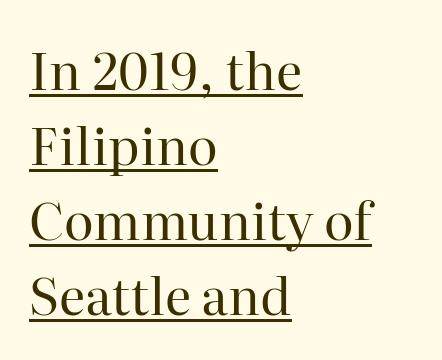
The image shows 51 px regular-weight serif type, upright; set left-aligned, normal line spacing (1.47x), normal letter spacing, underlined; high stroke contrast and a medium x-height.
